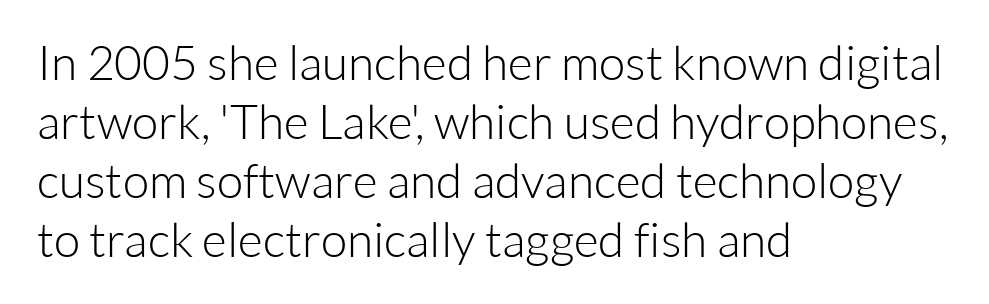
Q: Is the text bold? A: No.
Q: Is the text italic (slanted)? A: No, it is upright.
Q: Is the typeface a serif or a sans-serif typeface? A: Sans-serif.
Q: Is the text underlined? A: No.
Q: How is the paragraph aligned? A: Left-aligned.
Q: Is the spacing between letters normal or unusually wide? A: Normal.
Q: Width (condensed, normal, or wide)? A: Normal.
Q: Stroke contrast? A: Low.
Q: x-height? A: Medium.
Q: Monospaced? A: No.
